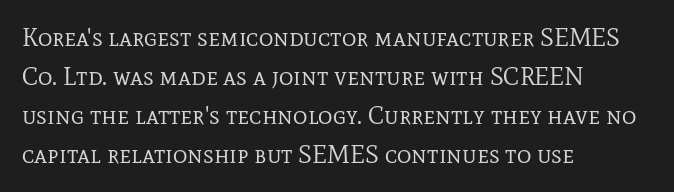
{"italic": "no", "bold": "no", "underline": "no", "align": "left", "line_spacing": "normal", "line_spacing_ratio": 1.56, "letter_spacing": "normal", "letter_spacing_em": 0.0, "glyph_px": 25}
